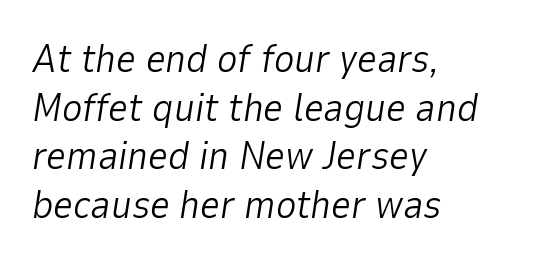
The image shows 39 px light type, italic (leaning right); set left-aligned, normal line spacing (1.25x), normal letter spacing, not underlined; low stroke contrast and a medium x-height.
